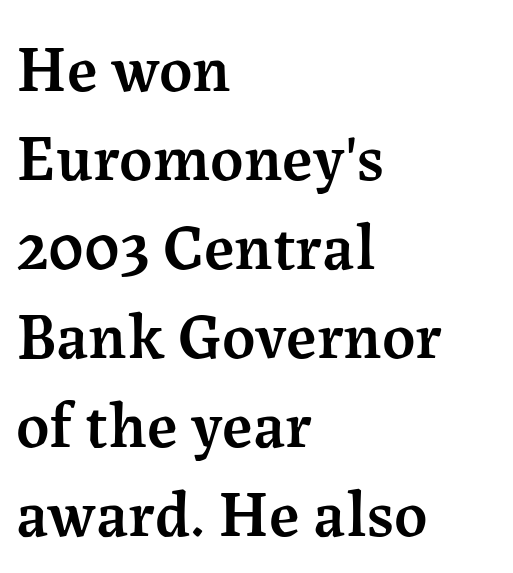
This rendering uses left alignment, leaving the right contour irregular. The specimen reads as upright at a glance. A fair bit of extra ink — the face is semibold, not bold. Compared with typical body copy, the letter spacing here is the same.
